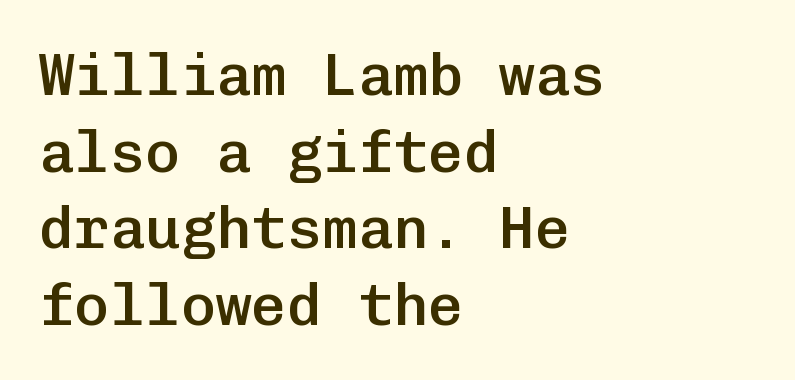
The image shows 59 px semibold sans-serif type, upright, monospaced; set left-aligned, normal line spacing (1.3x), normal letter spacing, not underlined; low stroke contrast and a medium x-height.
